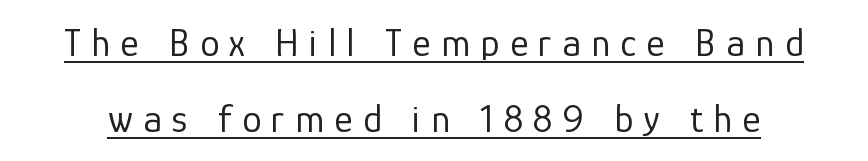
The image shows 39 px regular-weight sans-serif type, upright; set loose line spacing (1.94x), unusually wide letter spacing (+0.27 em), underlined; low stroke contrast and a medium x-height.
